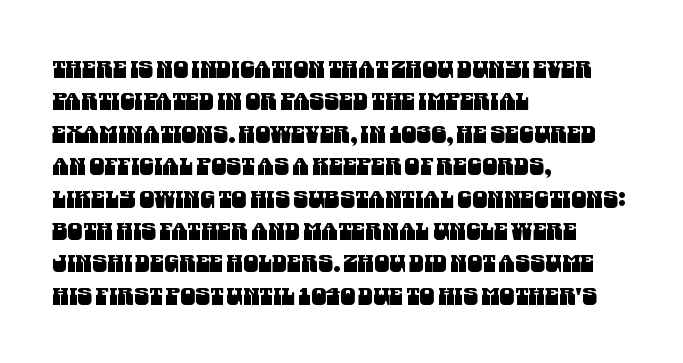
Q: Is the text underlined? A: No.
Q: How is the paragraph aligned? A: Left-aligned.
Q: Is the spacing between letters normal or unusually wide? A: Normal.
Q: Is the spacing between lines tight, normal or loose? A: Normal.
